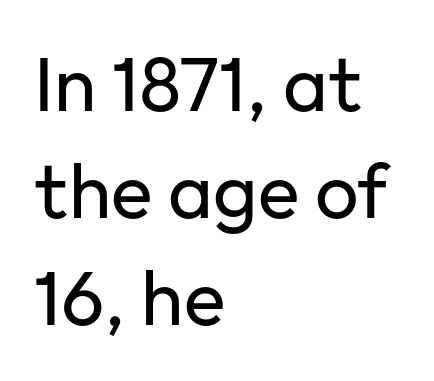
Q: Is the text bold? A: No.
Q: Is the text italic (slanted)? A: No, it is upright.
Q: Is the typeface a serif or a sans-serif typeface? A: Sans-serif.
Q: Is the text underlined? A: No.
Q: How is the paragraph aligned? A: Left-aligned.
Q: Is the spacing between letters normal or unusually wide? A: Normal.
Q: Is the spacing between lines tight, normal or loose? A: Normal.
Q: Width (condensed, normal, or wide)? A: Normal.
Q: Stroke contrast? A: Low.
Q: x-height? A: Medium.
Q: Monospaced? A: No.
